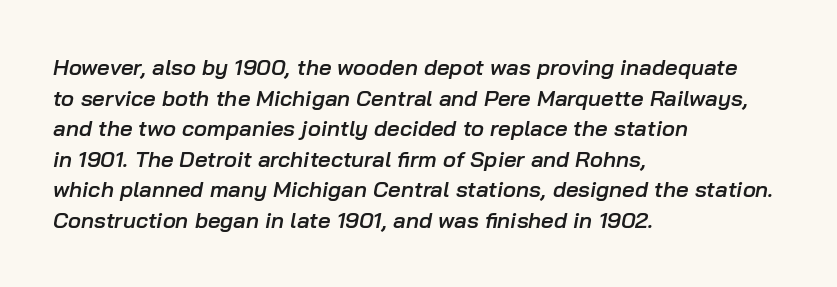
The image shows 22 px text type, italic (leaning right); set left-aligned, normal line spacing (1.39x), normal letter spacing, not underlined.
